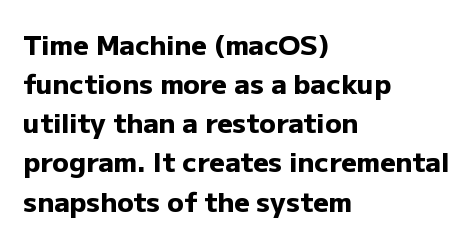
{"italic": "no", "bold": "yes", "underline": "no", "align": "left", "line_spacing": "normal", "line_spacing_ratio": 1.45, "letter_spacing": "normal", "letter_spacing_em": 0.0, "glyph_px": 27}
